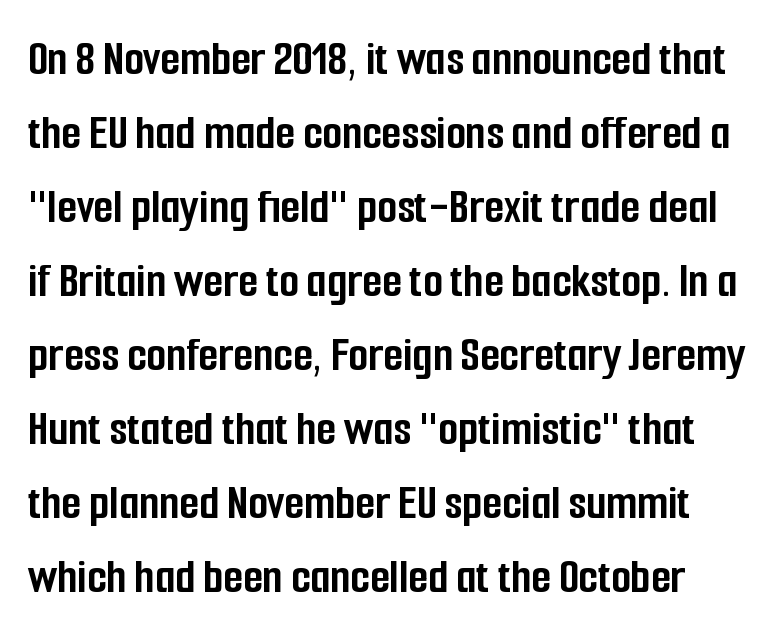
The image shows 51 px semibold, condensed sans-serif type, upright; set normal line spacing (1.45x), normal letter spacing, not underlined; low stroke contrast and a medium x-height.
